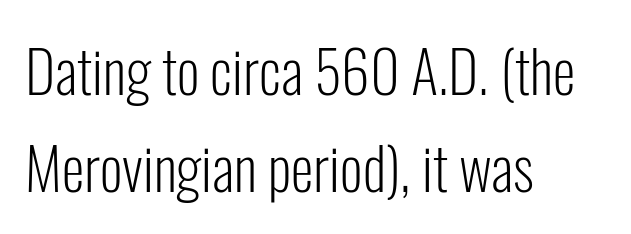
{"serif": "no", "italic": "no", "bold": "no", "weight": "light", "width": "condensed", "stroke_contrast": "low", "x_height": "medium", "monospaced": "no", "underline": "no", "align": "left", "line_spacing": "normal", "line_spacing_ratio": 1.67, "letter_spacing": "normal", "letter_spacing_em": 0.0, "glyph_px": 58}
